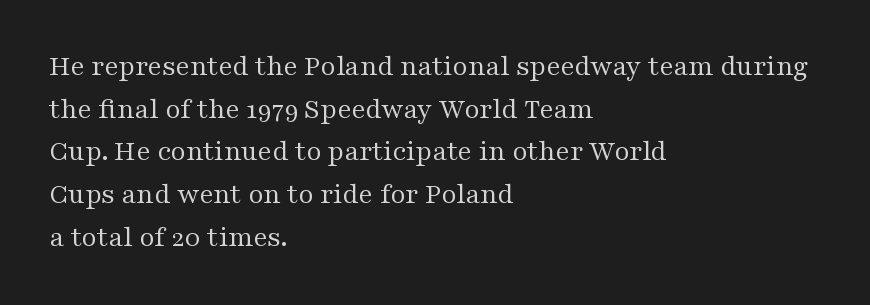
Q: Is the text bold? A: No.
Q: Is the text italic (slanted)? A: No, it is upright.
Q: Is the typeface a serif or a sans-serif typeface? A: Serif.
Q: Is the text underlined? A: No.
Q: How is the paragraph aligned? A: Left-aligned.
Q: Is the spacing between letters normal or unusually wide? A: Normal.
Q: Is the spacing between lines tight, normal or loose? A: Normal.
Q: Width (condensed, normal, or wide)? A: Wide.
Q: Stroke contrast? A: Medium.
Q: x-height? A: Medium.
Q: Monospaced? A: No.
